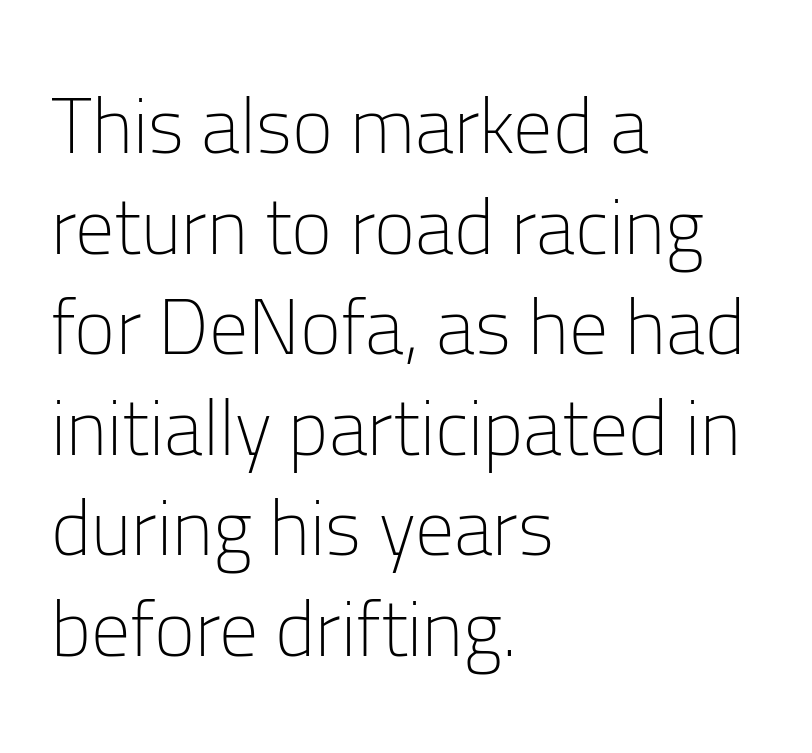
{"serif": "no", "italic": "no", "bold": "no", "weight": "light", "width": "normal", "stroke_contrast": "low", "x_height": "medium", "monospaced": "no", "underline": "no", "align": "left", "line_spacing": "normal", "line_spacing_ratio": 1.29, "letter_spacing": "normal", "letter_spacing_em": 0.0, "glyph_px": 78}
